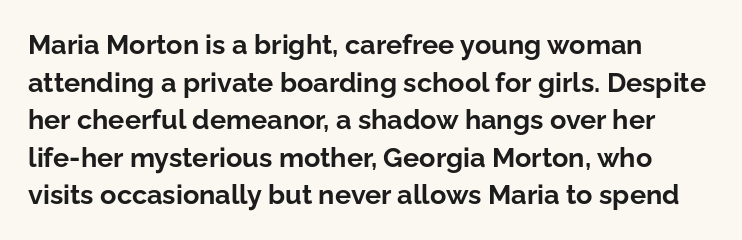
Q: Is the text bold? A: Yes.
Q: Is the text italic (slanted)? A: No, it is upright.
Q: Is the text underlined? A: No.
Q: How is the paragraph aligned? A: Left-aligned.
Q: Is the spacing between letters normal or unusually wide? A: Normal.
Q: Is the spacing between lines tight, normal or loose? A: Normal.
